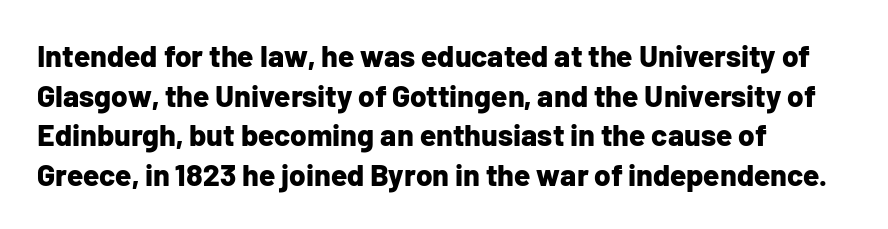
Plenty of ink on the page — the face is bold. The letters stand straight up with perfectly vertical stems. The letters carry no serifs — their stems end cleanly without finishing strokes. Is the letter spacing exaggerated? No — it looks like the ordinary default. Line spacing here is normal.
